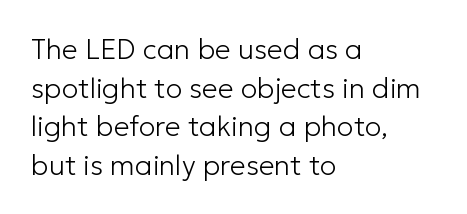
{"serif": "no", "italic": "no", "bold": "no", "weight": "light", "width": "normal", "stroke_contrast": "low", "x_height": "medium", "monospaced": "no", "underline": "no", "align": "left", "line_spacing": "normal", "line_spacing_ratio": 1.38, "letter_spacing": "normal", "letter_spacing_em": 0.0, "glyph_px": 28}
